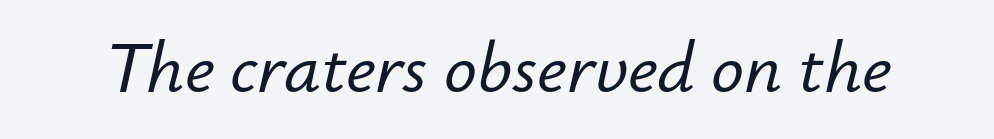
The letters advance in unequal steps, a hallmark of proportional type. Honestly, there is no underline to notice here at all. An italicized treatment has been applied to the whole sample. Between one letter and the next there's only the usual sliver of space.
